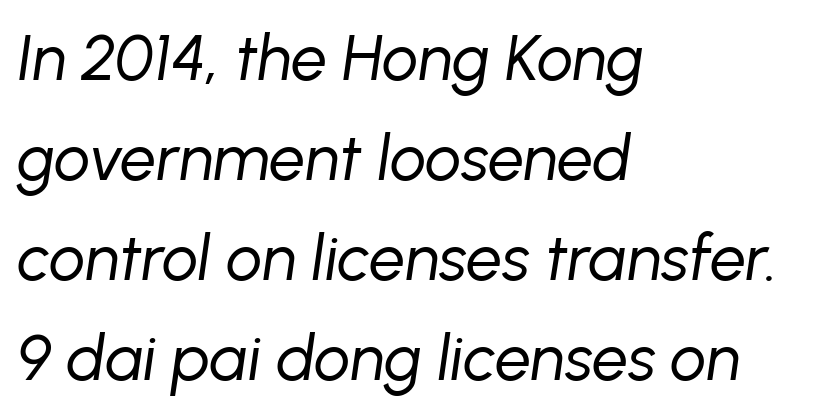
The rendering anchors every line to the left-hand side. Yep, that's italic — everything's leaning. Glance below the letters and you will spot only blank space. Spacing verdict: proportional, widths tailored to each character. Regular leading. The strokes carry an ordinary text weight at most.
